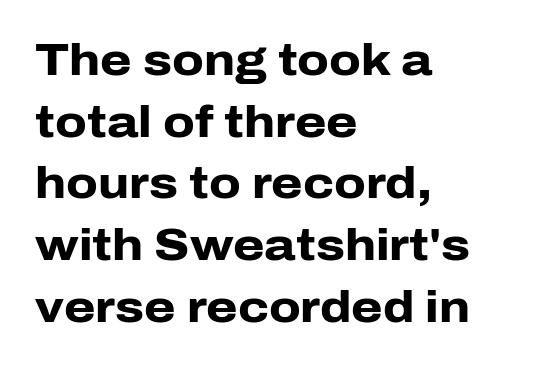
The image shows 45 px heavy sans-serif type, upright; set left-aligned, normal line spacing (1.37x), normal letter spacing, not underlined; low stroke contrast and a medium x-height.
